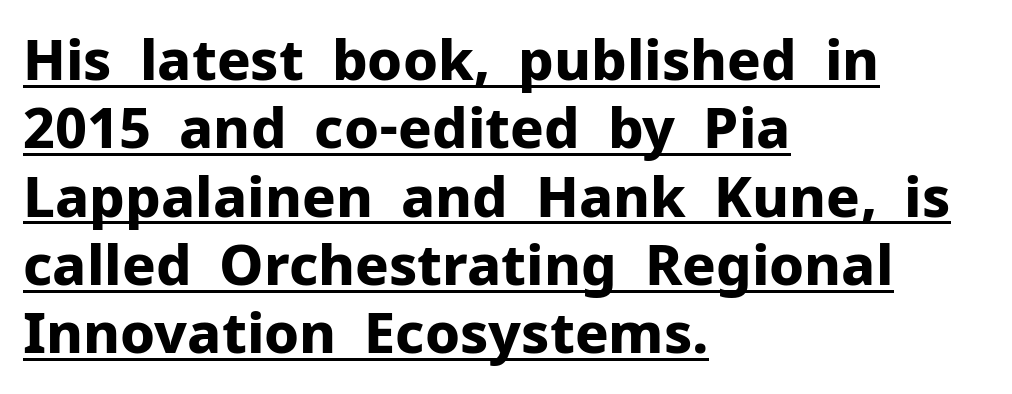
The image shows 56 px bold sans-serif type, upright; set left-aligned, line spacing 1.22x, normal letter spacing, underlined; low stroke contrast and a medium x-height.
